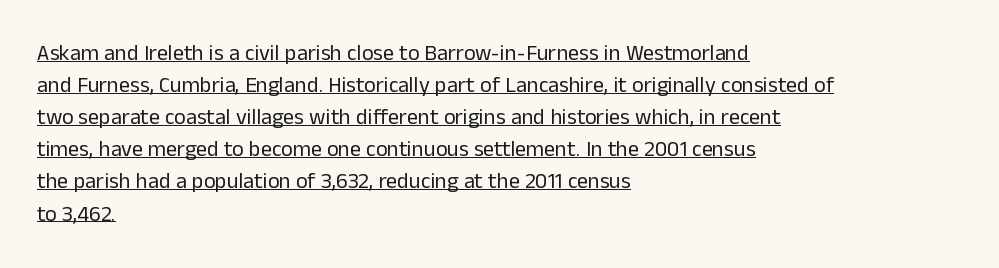
{"italic": "no", "bold": "no", "underline": "yes", "align": "left", "line_spacing": "normal", "line_spacing_ratio": 1.46, "letter_spacing": "normal", "letter_spacing_em": 0.0, "glyph_px": 22}
